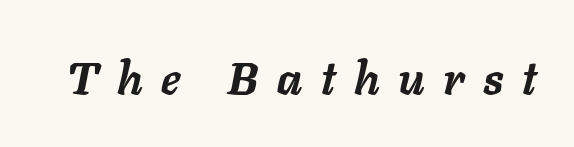
The image shows 45 px semibold type, italic (leaning right); set unusually wide letter spacing (+0.42 em), not underlined; low stroke contrast and a medium x-height.
